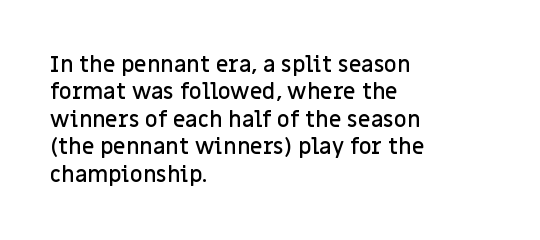
Q: Is the text bold? A: Semi-bold.
Q: Is the text italic (slanted)? A: No, it is upright.
Q: Is the text underlined? A: No.
Q: How is the paragraph aligned? A: Left-aligned.
Q: Is the spacing between letters normal or unusually wide? A: Normal.
Q: Is the spacing between lines tight, normal or loose? A: Normal.
